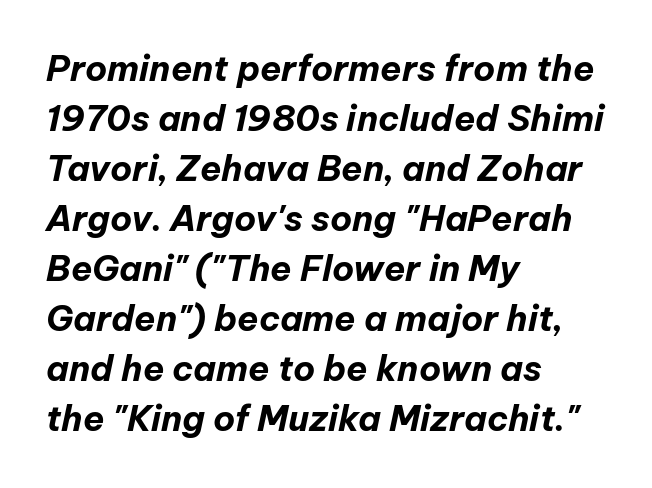
In terms of leading, this rendering sits right in the middle. These lines were composed using italics. Plain, unruled lines of type. Students, this is bold: see how much ink each stroke carries. Tracking value appears to be zero — textbook default spacing.
